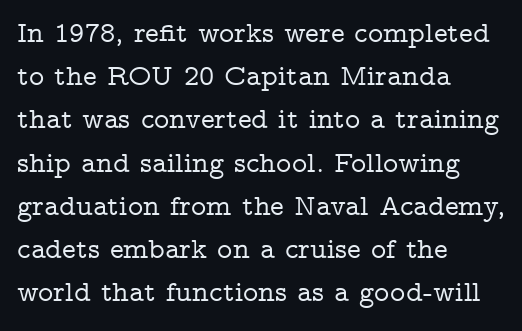
Q: Is the text italic (slanted)? A: No, it is upright.
Q: Is the typeface a serif or a sans-serif typeface? A: Serif.
Q: Is the text underlined? A: No.
Q: How is the paragraph aligned? A: Left-aligned.
Q: Is the spacing between letters normal or unusually wide? A: Normal.
Q: Is the spacing between lines tight, normal or loose? A: Normal.
Q: Width (condensed, normal, or wide)? A: Wide.
Q: Stroke contrast? A: Low.
Q: x-height? A: Medium.
Q: Monospaced? A: No.
